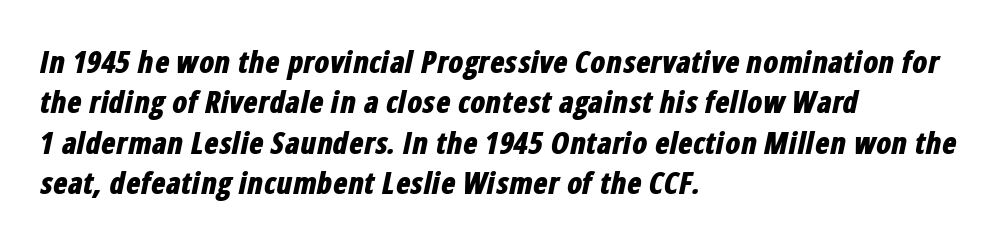
The image shows 30 px bold, condensed type, italic (leaning right); set left-aligned, normal line spacing (1.35x), normal letter spacing, not underlined; low stroke contrast and a medium x-height.
